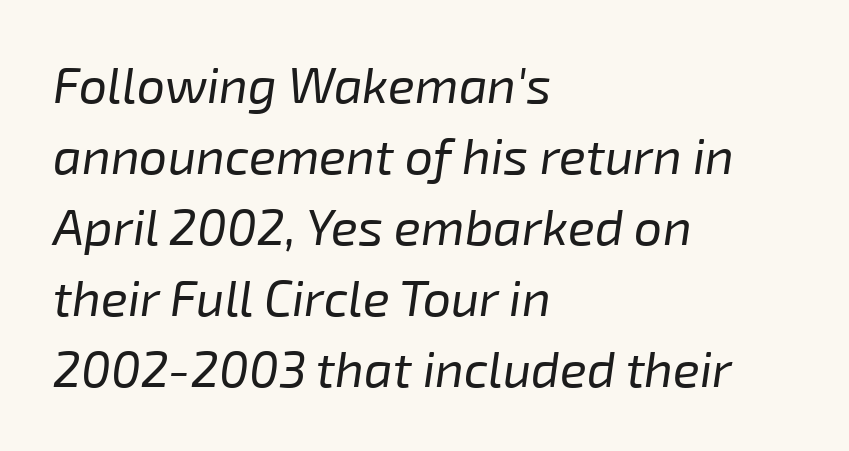
{"italic": "yes", "lean": "right", "slant_degrees": 8, "bold": "no", "weight": "regular", "width": "normal", "stroke_contrast": "low", "x_height": "medium", "monospaced": "no", "underline": "no", "align": "left", "line_spacing": "normal", "line_spacing_ratio": 1.42, "letter_spacing": "normal", "letter_spacing_em": 0.0, "glyph_px": 50}
